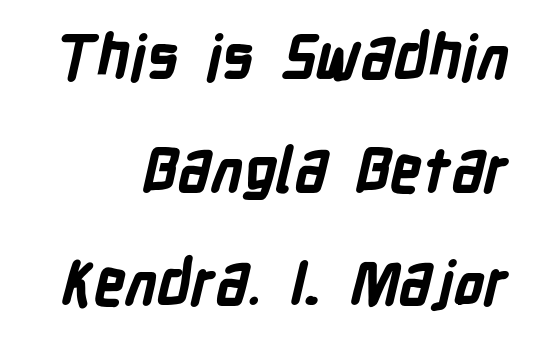
The image shows 61 px bold, condensed sans-serif type; set right-aligned, line spacing 1.85x, normal letter spacing, not underlined; low stroke contrast and a medium x-height.
